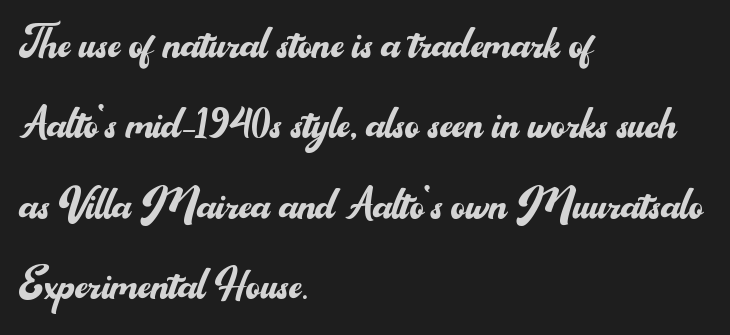
{"serif": "no", "bold": "no", "weight": "regular", "width": "normal", "stroke_contrast": "medium", "x_height": "small", "monospaced": "no", "underline": "no", "align": "left", "line_spacing": "normal", "line_spacing_ratio": 1.46, "letter_spacing": "normal", "letter_spacing_em": 0.0, "glyph_px": 55}
